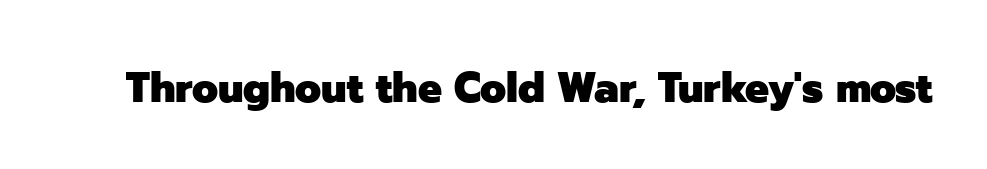
The image shows 42 px heavy sans-serif type, upright; set normal letter spacing, not underlined; low stroke contrast and a medium x-height.
